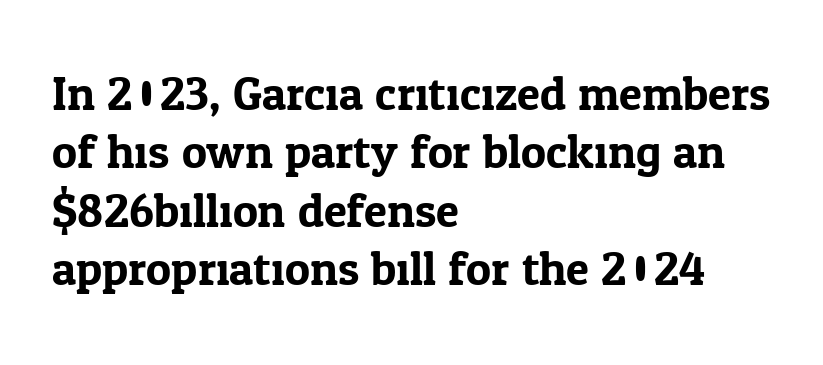
The image shows 47 px serif type, upright; set left-aligned, line spacing 1.24x, normal letter spacing, not underlined; low stroke contrast and a medium x-height.
